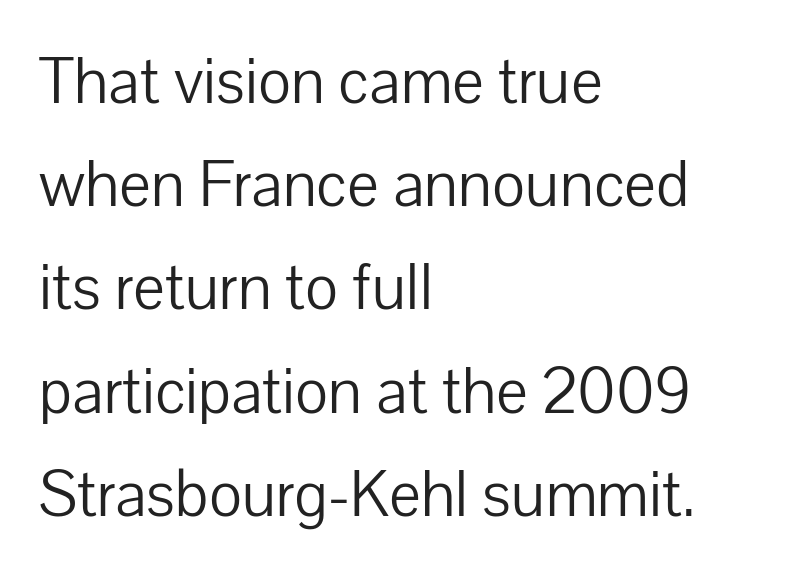
Q: Is the text bold? A: No.
Q: Is the text italic (slanted)? A: No, it is upright.
Q: Is the typeface a serif or a sans-serif typeface? A: Sans-serif.
Q: Is the text underlined? A: No.
Q: How is the paragraph aligned? A: Left-aligned.
Q: Is the spacing between letters normal or unusually wide? A: Normal.
Q: Is the spacing between lines tight, normal or loose? A: Normal.
Q: Width (condensed, normal, or wide)? A: Normal.
Q: Stroke contrast? A: Low.
Q: x-height? A: Medium.
Q: Monospaced? A: No.
